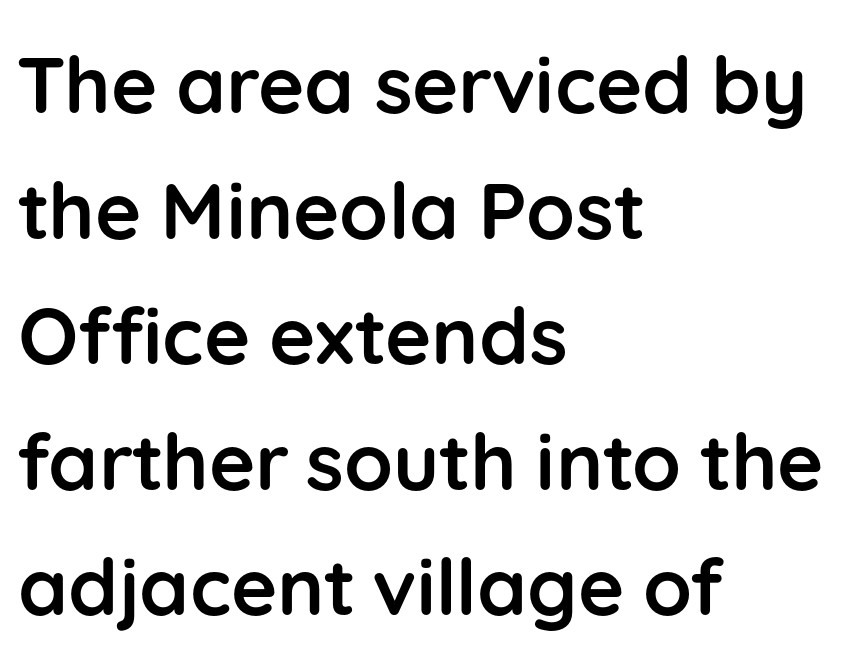
{"serif": "no", "italic": "no", "bold": "yes", "weight": "semibold", "width": "normal", "stroke_contrast": "low", "x_height": "medium", "monospaced": "no", "underline": "no", "align": "left", "line_spacing": "normal", "line_spacing_ratio": 1.59, "letter_spacing": "normal", "letter_spacing_em": 0.0, "glyph_px": 79}
